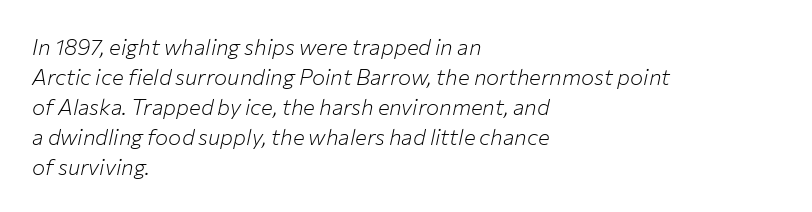
The image shows 22 px text type, italic (leaning right); set left-aligned, normal line spacing (1.36x), normal letter spacing, not underlined.
